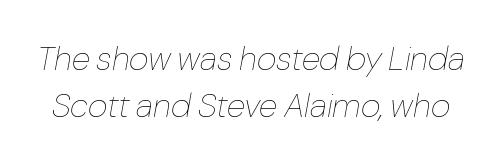
{"italic": "yes", "lean": "right", "slant_degrees": 10, "bold": "no", "weight": "thin", "width": "normal", "stroke_contrast": "low", "x_height": "medium", "monospaced": "no", "underline": "no", "line_spacing": "normal", "line_spacing_ratio": 1.37, "letter_spacing": "normal", "letter_spacing_em": 0.0, "glyph_px": 34}
